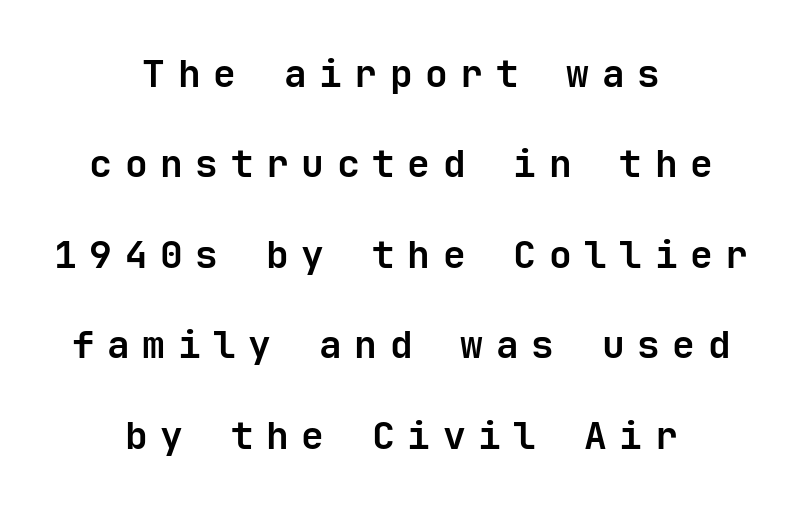
Q: Is the text bold? A: Yes.
Q: Is the text italic (slanted)? A: No, it is upright.
Q: Is the typeface a serif or a sans-serif typeface? A: Sans-serif.
Q: Is the text underlined? A: No.
Q: How is the paragraph aligned? A: Centered.
Q: Is the spacing between letters normal or unusually wide? A: Unusually wide.
Q: Is the spacing between lines tight, normal or loose? A: Loose.
Q: Width (condensed, normal, or wide)? A: Normal.
Q: Stroke contrast? A: Low.
Q: x-height? A: Medium.
Q: Monospaced? A: Yes.
